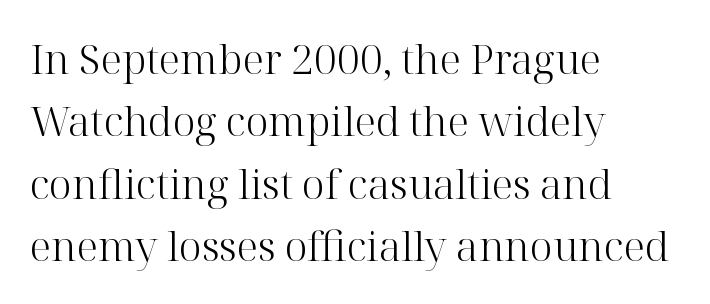
Q: Is the text bold? A: No.
Q: Is the text italic (slanted)? A: No, it is upright.
Q: Is the typeface a serif or a sans-serif typeface? A: Serif.
Q: Is the text underlined? A: No.
Q: How is the paragraph aligned? A: Left-aligned.
Q: Is the spacing between letters normal or unusually wide? A: Normal.
Q: Is the spacing between lines tight, normal or loose? A: Normal.
Q: Width (condensed, normal, or wide)? A: Normal.
Q: Stroke contrast? A: High.
Q: x-height? A: Medium.
Q: Monospaced? A: No.
